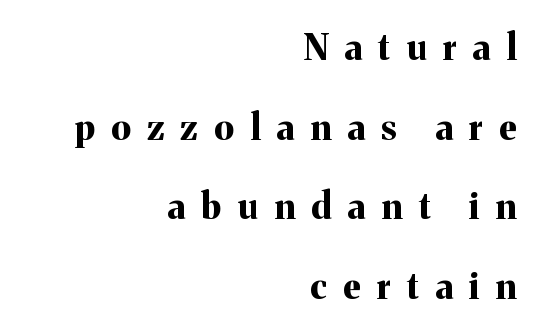
The specimen reads as upright at a glance. Is the type bold? Yes — the strokes are clearly thick and heavy. Words appear elongated and porous because spacing is wide. Successive baselines arrive slowly, with a big drop between each. Letters rest on an invisible, unmarked baseline. The letters carry serifs — small finishing strokes at the ends of their stems.
